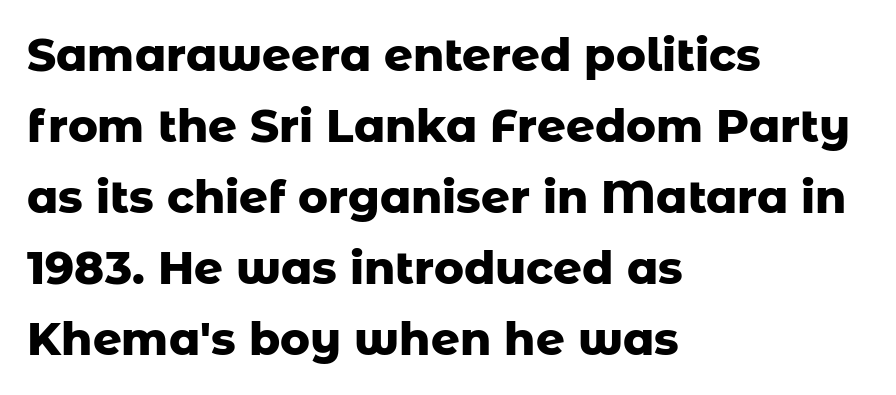
Q: Is the text bold? A: Yes.
Q: Is the text italic (slanted)? A: No, it is upright.
Q: Is the typeface a serif or a sans-serif typeface? A: Sans-serif.
Q: Is the text underlined? A: No.
Q: How is the paragraph aligned? A: Left-aligned.
Q: Is the spacing between letters normal or unusually wide? A: Normal.
Q: Is the spacing between lines tight, normal or loose? A: Normal.
Q: Width (condensed, normal, or wide)? A: Normal.
Q: Stroke contrast? A: Low.
Q: x-height? A: Medium.
Q: Monospaced? A: No.
